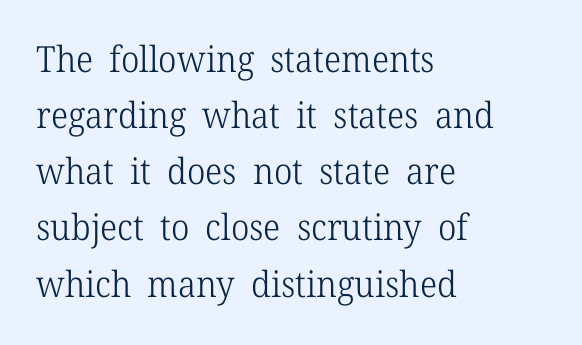
The image shows 36 px light serif type, upright; set left-aligned, normal line spacing (1.56x), normal letter spacing, not underlined; low stroke contrast and a medium x-height.
